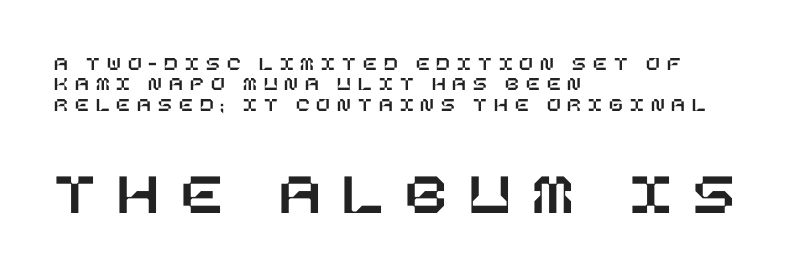
Q: Is the text italic (slanted)? A: No, it is upright.
Q: Is the text underlined? A: No.
Q: How is the paragraph aligned? A: Left-aligned.
Q: Is the spacing between letters normal or unusually wide? A: Unusually wide.
Q: Is the spacing between lines tight, normal or loose? A: Tight.
Q: Which block of text is set in a larger size, the first (top) or the second (bottom)? A: The second (bottom) one.
Q: Width (condensed, normal, or wide)? A: Normal.
Q: Stroke contrast? A: Low.
Q: x-height? A: Large.
